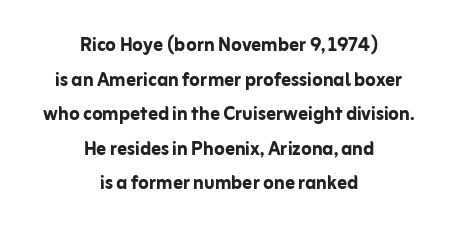
{"italic": "no", "bold": "yes", "underline": "no", "align": "center", "line_spacing": "normal", "line_spacing_ratio": 1.44, "letter_spacing": "normal", "letter_spacing_em": 0.0, "glyph_px": 24}
